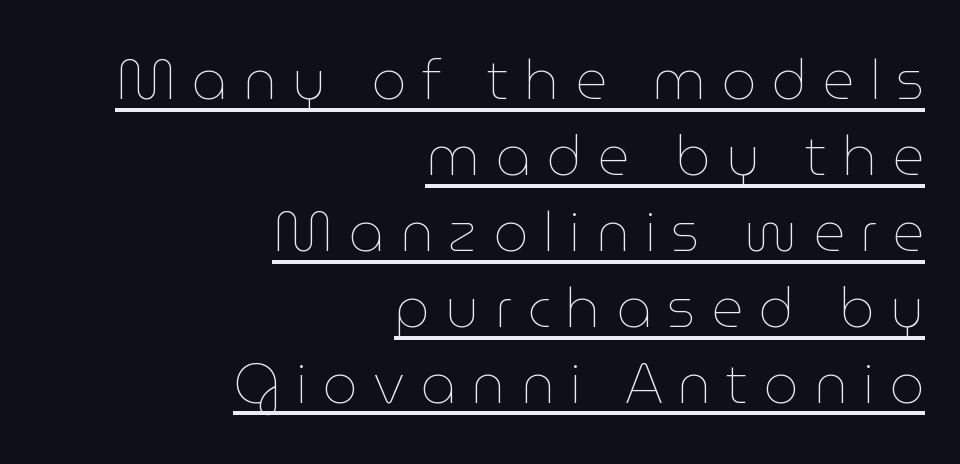
The image shows 55 px thin type, upright; set right-aligned, normal line spacing (1.38x), unusually wide letter spacing (+0.28 em), underlined; low stroke contrast and a medium x-height.
